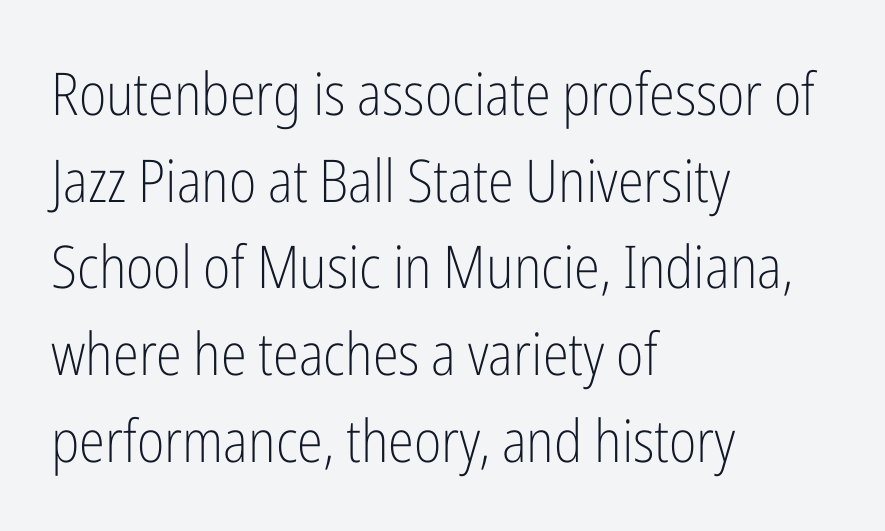
Designer's note — italics off, roman on. Unmarked baselines from the first word to the last. Is the block centered? No — it sits flush against the left margin. Heaviness? Minimal to ordinary, like unemphasized prose. Is this a fixed-width face? No — the glyphs have proportional, varying widths.
